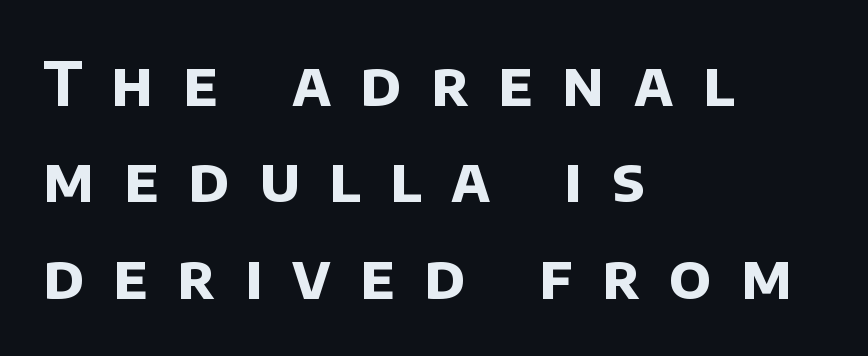
The face used here is a sans, in the tradition of grotesques and geometrics. Caption: bold face, heavy strokes. Students, note that the glyphs here are deliberately spaced far apart. The letters advance in unequal steps, a hallmark of proportional type.
